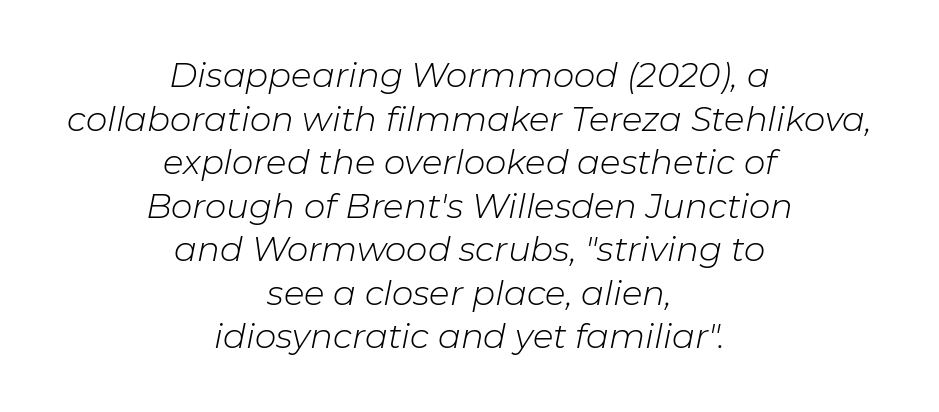
The image shows 34 px light type, italic (leaning right); set centered, normal line spacing (1.28x), normal letter spacing, not underlined; low stroke contrast and a medium x-height.
